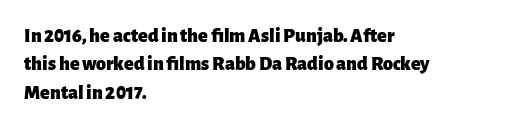
{"italic": "no", "bold": "yes", "underline": "no", "align": "left", "line_spacing": "normal", "line_spacing_ratio": 1.42, "letter_spacing": "normal", "letter_spacing_em": 0.0, "glyph_px": 20}
